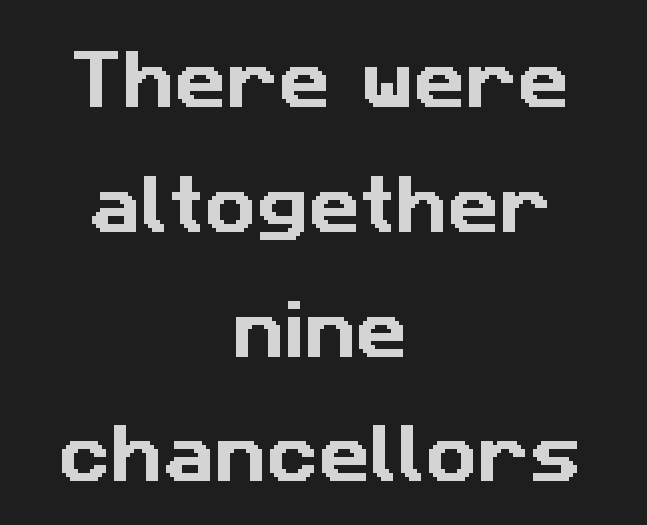
Q: Is the typeface a serif or a sans-serif typeface? A: Sans-serif.
Q: Is the text underlined? A: No.
Q: How is the paragraph aligned? A: Centered.
Q: Is the spacing between letters normal or unusually wide? A: Normal.
Q: Is the spacing between lines tight, normal or loose? A: Loose.
Q: Width (condensed, normal, or wide)? A: Normal.
Q: Stroke contrast? A: Low.
Q: x-height? A: Medium.
Q: Monospaced? A: No.
